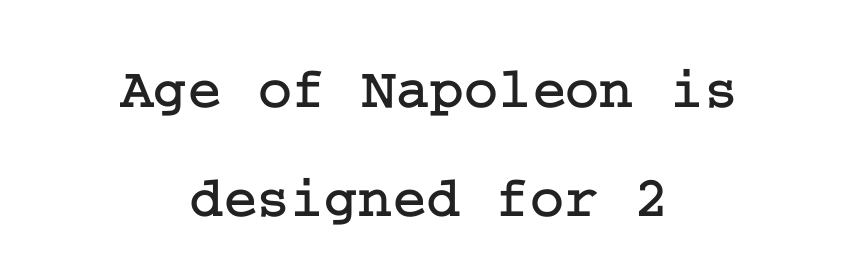
{"serif": "yes", "italic": "no", "width": "normal", "stroke_contrast": "low", "x_height": "medium", "underline": "no", "align": "center", "line_spacing_ratio": 1.88, "letter_spacing": "normal", "letter_spacing_em": 0.0, "glyph_px": 58}
